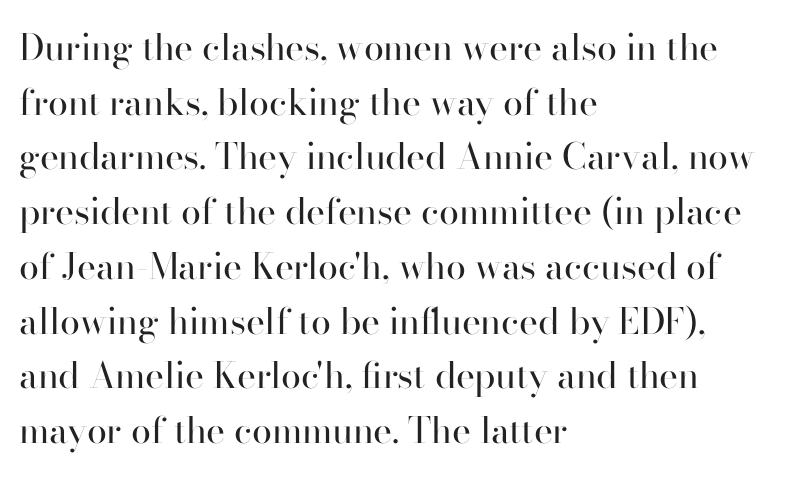
Q: Is the text bold? A: No.
Q: Is the text italic (slanted)? A: No, it is upright.
Q: Is the typeface a serif or a sans-serif typeface? A: Serif.
Q: Is the text underlined? A: No.
Q: How is the paragraph aligned? A: Left-aligned.
Q: Is the spacing between letters normal or unusually wide? A: Normal.
Q: Is the spacing between lines tight, normal or loose? A: Normal.
Q: Width (condensed, normal, or wide)? A: Normal.
Q: Stroke contrast? A: High.
Q: x-height? A: Small.
Q: Monospaced? A: No.
